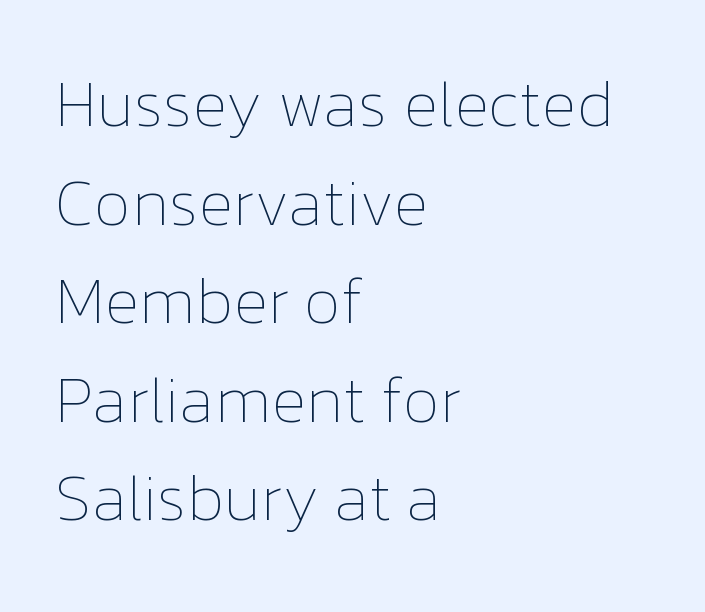
The image shows 64 px thin type, upright; set left-aligned, normal line spacing (1.54x), normal letter spacing, not underlined; low stroke contrast and a medium x-height.
